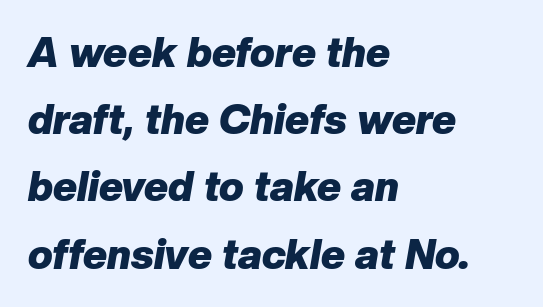
These lines keep a tight, regular rhythm from letter to letter. Do the characters align in a grid? No, the font is proportional. Designer's note — italics engaged. Leftover space on each line is placed entirely after the last word.
